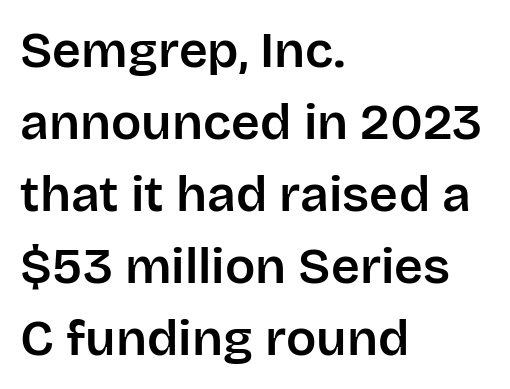
The axis of the letterforms is exactly vertical. Looks like regular typesetting: each glyph gets only the width it needs. The space between consecutive lines is moderate. Beneath every word, the page is bare. Layout note: lines flush left.
